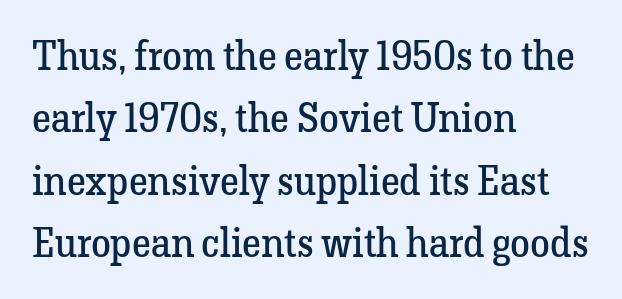
Q: Is the text bold? A: No.
Q: Is the text italic (slanted)? A: No, it is upright.
Q: Is the typeface a serif or a sans-serif typeface? A: Serif.
Q: Is the text underlined? A: No.
Q: How is the paragraph aligned? A: Left-aligned.
Q: Is the spacing between letters normal or unusually wide? A: Normal.
Q: Is the spacing between lines tight, normal or loose? A: Normal.
Q: Width (condensed, normal, or wide)? A: Normal.
Q: Stroke contrast? A: Low.
Q: x-height? A: Medium.
Q: Monospaced? A: No.
